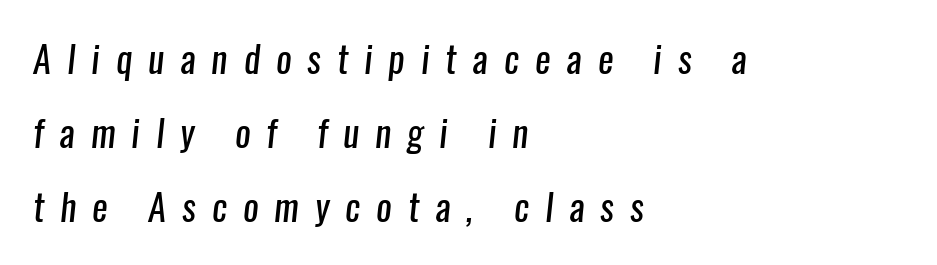
You could not count columns in this text — the font is proportionally spaced. In terms of letterform style, serifs are entirely absent. The rendering anchors every line to the left-hand side. Horizontal bands of white between lines are thick stripes. Short note: letters widely spaced.
